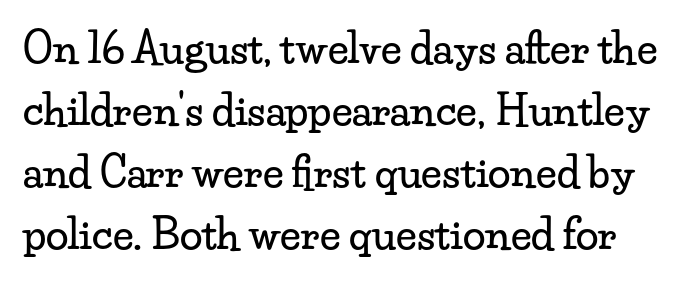
Q: Is the text italic (slanted)? A: No, it is upright.
Q: Is the typeface a serif or a sans-serif typeface? A: Serif.
Q: Is the text underlined? A: No.
Q: Is the spacing between letters normal or unusually wide? A: Normal.
Q: Is the spacing between lines tight, normal or loose? A: Normal.
Q: Width (condensed, normal, or wide)? A: Wide.
Q: Stroke contrast? A: Low.
Q: x-height? A: Small.
Q: Monospaced? A: No.
